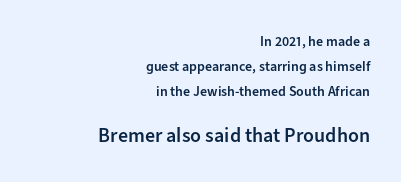
Does the copy run flush right? Yes — the right margin is perfectly even. Look at the tracking — it's just the regular setting, nothing added. How heavy is the stroke? Medium-heavy — a semibold, shy of bold. The glyphs are unaccompanied by any horizontal stroke below them.
